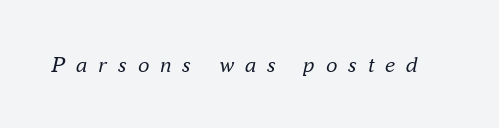
{"italic": "yes", "lean": "right", "slant_degrees": 16, "bold": "no", "underline": "no", "letter_spacing": "wide", "letter_spacing_em": 0.47, "glyph_px": 23}
